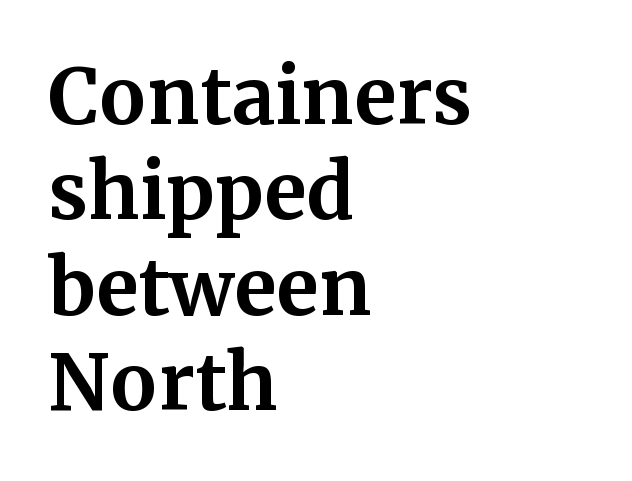
Q: Is the text bold? A: Yes.
Q: Is the text italic (slanted)? A: No, it is upright.
Q: Is the typeface a serif or a sans-serif typeface? A: Serif.
Q: Is the text underlined? A: No.
Q: How is the paragraph aligned? A: Left-aligned.
Q: Is the spacing between letters normal or unusually wide? A: Normal.
Q: Width (condensed, normal, or wide)? A: Normal.
Q: Stroke contrast? A: Medium.
Q: x-height? A: Medium.
Q: Monospaced? A: No.
